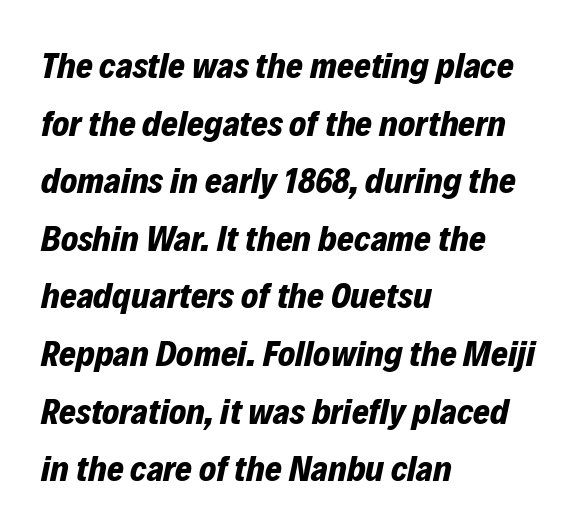
Q: Is the text bold? A: Yes.
Q: Is the text italic (slanted)? A: Yes, it leans right by about 12 degrees.
Q: Is the text underlined? A: No.
Q: How is the paragraph aligned? A: Left-aligned.
Q: Is the spacing between letters normal or unusually wide? A: Normal.
Q: Is the spacing between lines tight, normal or loose? A: Normal.
Q: Width (condensed, normal, or wide)? A: Normal.
Q: Stroke contrast? A: Low.
Q: x-height? A: Medium.
Q: Monospaced? A: No.
